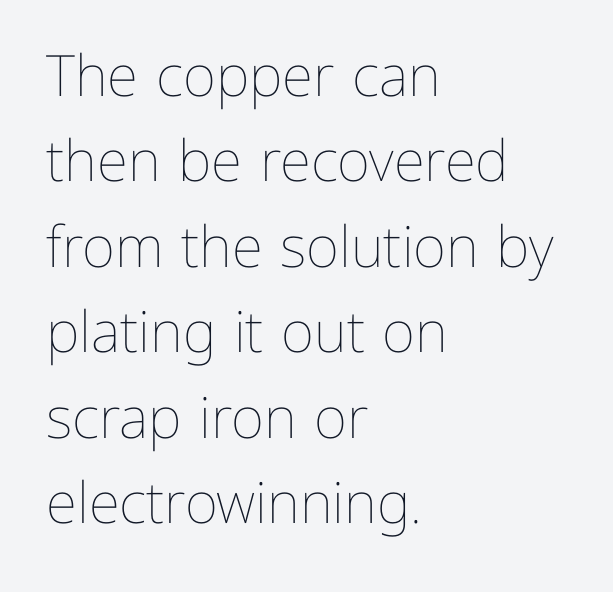
Spacing verdict: proportional, widths tailored to each character. Is there any slant? The stems are plumb. Words float on clear page, feet unadorned. Notice how the passage keeps a crisp vertical edge on the left only.
